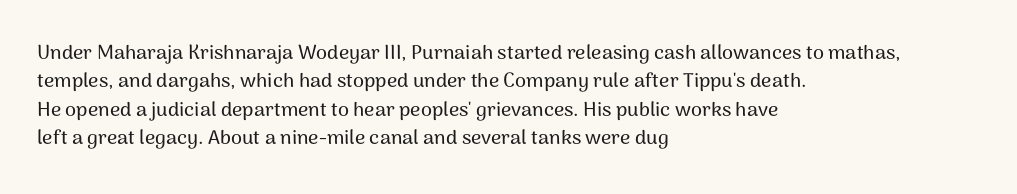
{"italic": "no", "underline": "no", "align": "left", "line_spacing": "normal", "line_spacing_ratio": 1.42, "letter_spacing": "normal", "letter_spacing_em": 0.0, "glyph_px": 20}
